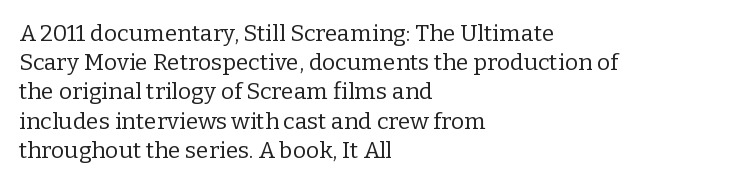
The image shows 23 px text type, upright; set left-aligned, normal line spacing (1.27x), normal letter spacing, not underlined.
